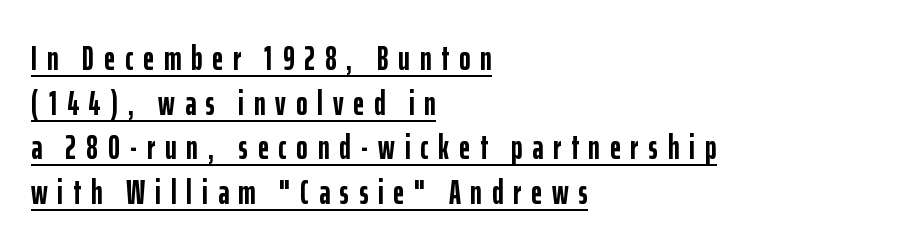
The image shows 34 px semibold, condensed sans-serif type, upright; set left-aligned, normal line spacing (1.31x), unusually wide letter spacing (+0.29 em), underlined; low stroke contrast and a medium x-height.
